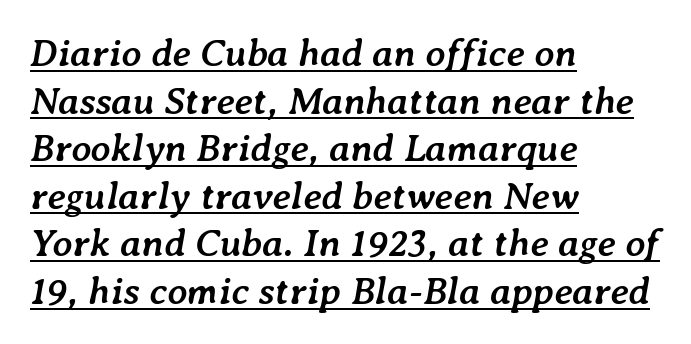
These characters rest on top of a visible drawn line. The glyphs look as if they've been sheared to an angle. Varying glyph widths throughout — classic text-font behaviour. How heavy is the stroke? Heavy — this is a bold. Is the block centered? No — it sits flush against the left margin.
